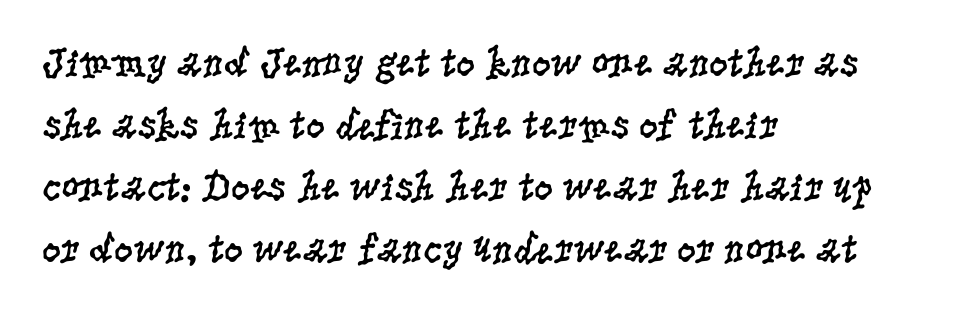
{"serif": "yes", "bold": "no", "weight": "regular", "width": "condensed", "stroke_contrast": "low", "x_height": "large", "monospaced": "no", "underline": "no", "align": "left", "line_spacing": "normal", "line_spacing_ratio": 1.48, "letter_spacing": "normal", "letter_spacing_em": 0.0, "glyph_px": 42}
